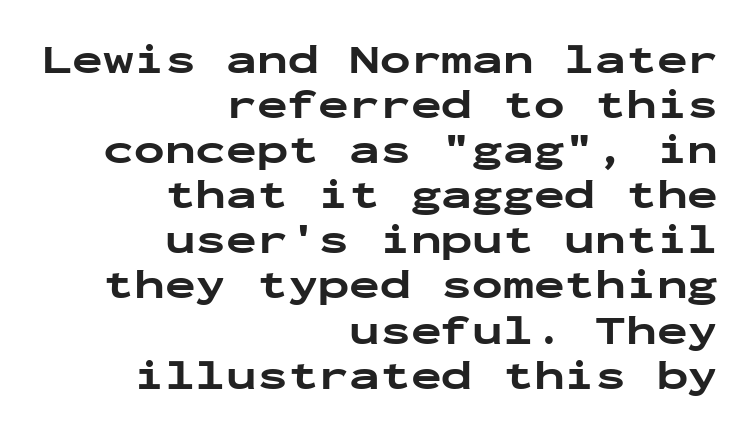
The image shows 41 px bold, wide sans-serif type, upright, monospaced; set right-aligned, tight line spacing (1.1x), normal letter spacing, not underlined; low stroke contrast and a medium x-height.
